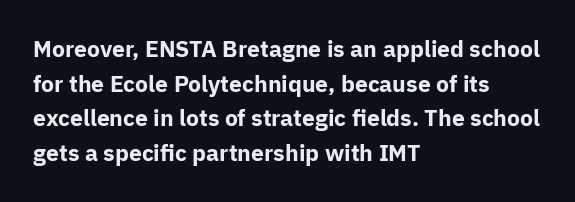
{"italic": "no", "bold": "yes", "underline": "no", "align": "left", "line_spacing": "normal", "line_spacing_ratio": 1.51, "letter_spacing": "normal", "letter_spacing_em": 0.0, "glyph_px": 23}
